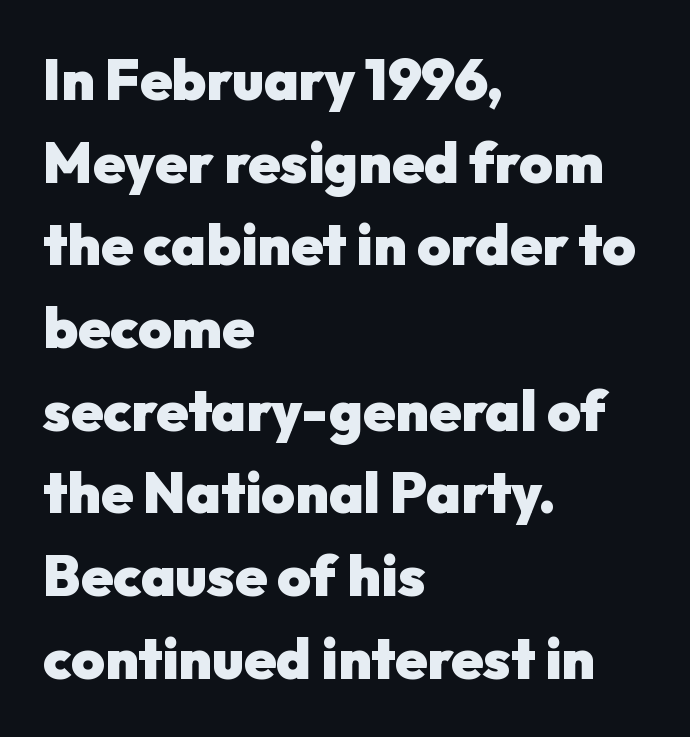
Q: Is the text bold? A: Yes.
Q: Is the text italic (slanted)? A: No, it is upright.
Q: Is the typeface a serif or a sans-serif typeface? A: Sans-serif.
Q: Is the text underlined? A: No.
Q: How is the paragraph aligned? A: Left-aligned.
Q: Is the spacing between letters normal or unusually wide? A: Normal.
Q: Is the spacing between lines tight, normal or loose? A: Normal.
Q: Width (condensed, normal, or wide)? A: Normal.
Q: Stroke contrast? A: Low.
Q: x-height? A: Medium.
Q: Monospaced? A: No.
